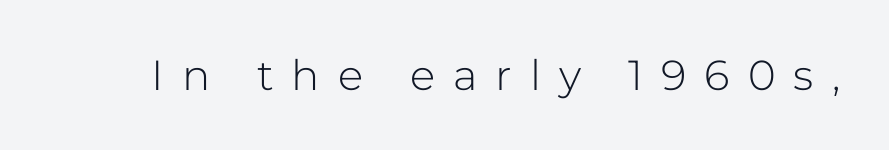
Q: Is the text bold? A: No.
Q: Is the text italic (slanted)? A: No, it is upright.
Q: Is the typeface a serif or a sans-serif typeface? A: Sans-serif.
Q: Is the text underlined? A: No.
Q: Is the spacing between letters normal or unusually wide? A: Unusually wide.
Q: Width (condensed, normal, or wide)? A: Normal.
Q: Stroke contrast? A: Low.
Q: x-height? A: Medium.
Q: Monospaced? A: No.
